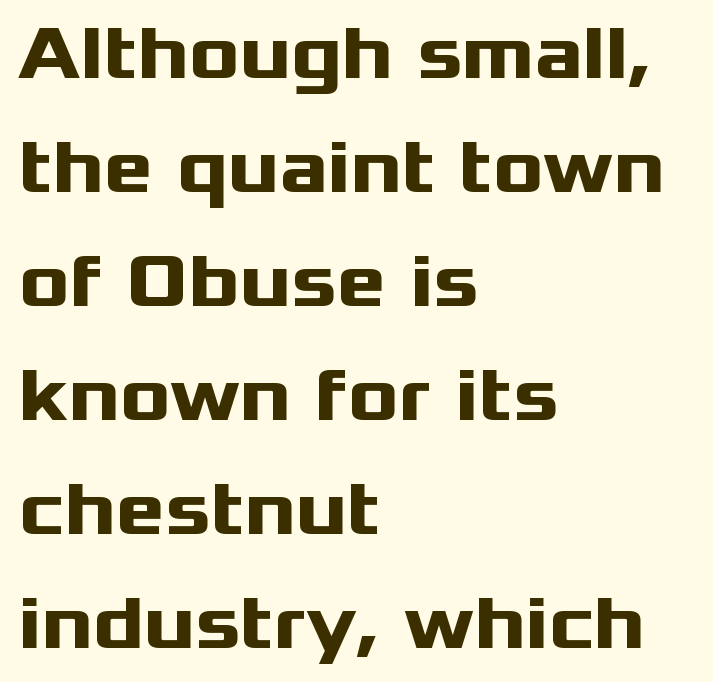
{"serif": "no", "italic": "no", "bold": "yes", "weight": "heavy", "width": "wide", "stroke_contrast": "medium", "x_height": "medium", "monospaced": "no", "underline": "no", "align": "left", "line_spacing": "normal", "line_spacing_ratio": 1.52, "letter_spacing": "normal", "letter_spacing_em": 0.0, "glyph_px": 75}
